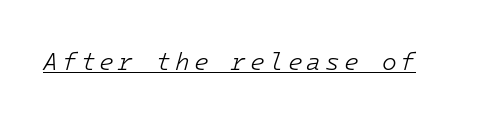
{"italic": "yes", "lean": "right", "slant_degrees": 16, "bold": "no", "underline": "yes", "glyph_px": 24}
